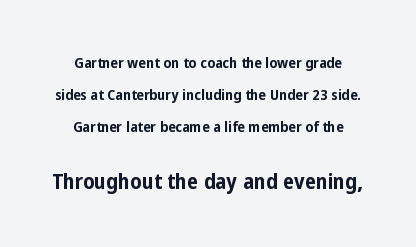
Q: Is the text bold? A: Yes.
Q: Is the text italic (slanted)? A: No, it is upright.
Q: Is the text underlined? A: No.
Q: Is the spacing between letters normal or unusually wide? A: Normal.
Q: Is the spacing between lines tight, normal or loose? A: Loose.
Q: Which block of text is set in a larger size, the first (top) or the second (bottom)? A: The second (bottom) one.
